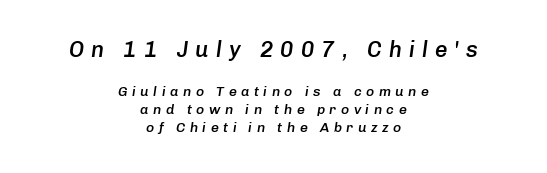
{"italic": "yes", "lean": "right", "slant_degrees": 8, "bold": "semi", "underline": "no", "align": "center", "line_spacing": "normal", "line_spacing_ratio": 1.29, "letter_spacing": "wide", "letter_spacing_em": 0.32, "larger_block": "first", "size_ratio": 1.57, "glyph_px": 22}
